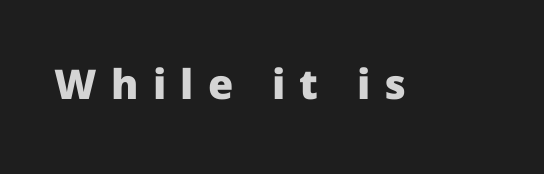
The image shows 41 px heavy sans-serif type, upright; set unusually wide letter spacing (+0.35 em), not underlined; low stroke contrast and a medium x-height.
